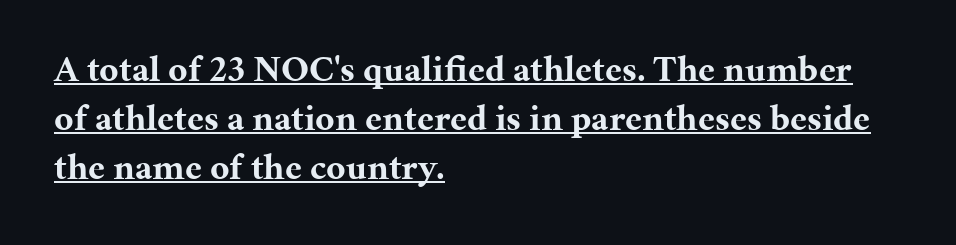
Q: Is the text bold? A: Yes.
Q: Is the text italic (slanted)? A: No, it is upright.
Q: Is the typeface a serif or a sans-serif typeface? A: Serif.
Q: Is the text underlined? A: Yes.
Q: How is the paragraph aligned? A: Left-aligned.
Q: Is the spacing between letters normal or unusually wide? A: Normal.
Q: Is the spacing between lines tight, normal or loose? A: Normal.
Q: Width (condensed, normal, or wide)? A: Normal.
Q: Stroke contrast? A: Medium.
Q: x-height? A: Medium.
Q: Monospaced? A: No.
